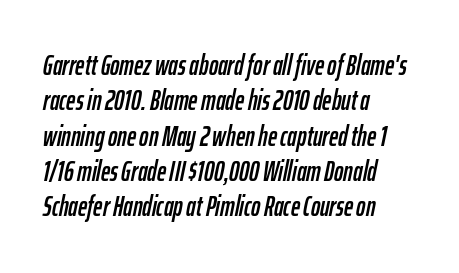
The image shows 28 px condensed type, italic (leaning right); set left-aligned, normal line spacing (1.26x), normal letter spacing, not underlined; low stroke contrast and a medium x-height.
